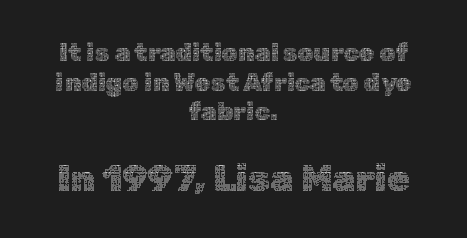
Q: Is the text bold? A: No.
Q: Is the text italic (slanted)? A: No, it is upright.
Q: Is the text underlined? A: No.
Q: How is the paragraph aligned? A: Centered.
Q: Is the spacing between letters normal or unusually wide? A: Normal.
Q: Which block of text is set in a larger size, the first (top) or the second (bottom)? A: The second (bottom) one.
Q: Width (condensed, normal, or wide)? A: Normal.
Q: x-height? A: Medium.
Q: Monospaced? A: No.
